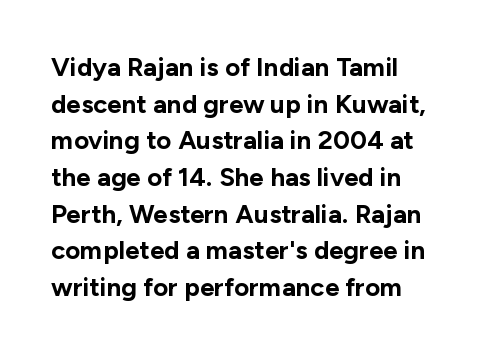
{"italic": "no", "bold": "yes", "underline": "no", "align": "left", "line_spacing": "normal", "line_spacing_ratio": 1.41, "letter_spacing": "normal", "letter_spacing_em": 0.0, "glyph_px": 26}
